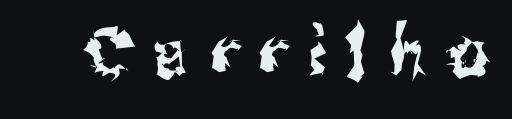
Q: Is the text italic (slanted)? A: No, it is upright.
Q: Is the typeface a serif or a sans-serif typeface? A: Sans-serif.
Q: Is the text underlined? A: No.
Q: Is the spacing between letters normal or unusually wide? A: Unusually wide.
Q: Width (condensed, normal, or wide)? A: Condensed.
Q: Stroke contrast? A: Medium.
Q: x-height? A: Medium.
Q: Monospaced? A: No.
